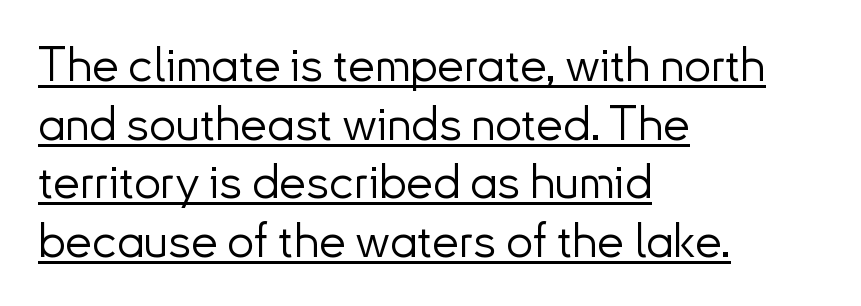
Q: Is the text bold? A: No.
Q: Is the text italic (slanted)? A: No, it is upright.
Q: Is the typeface a serif or a sans-serif typeface? A: Sans-serif.
Q: Is the text underlined? A: Yes.
Q: How is the paragraph aligned? A: Left-aligned.
Q: Is the spacing between letters normal or unusually wide? A: Normal.
Q: Width (condensed, normal, or wide)? A: Normal.
Q: Stroke contrast? A: Low.
Q: x-height? A: Small.
Q: Monospaced? A: No.
